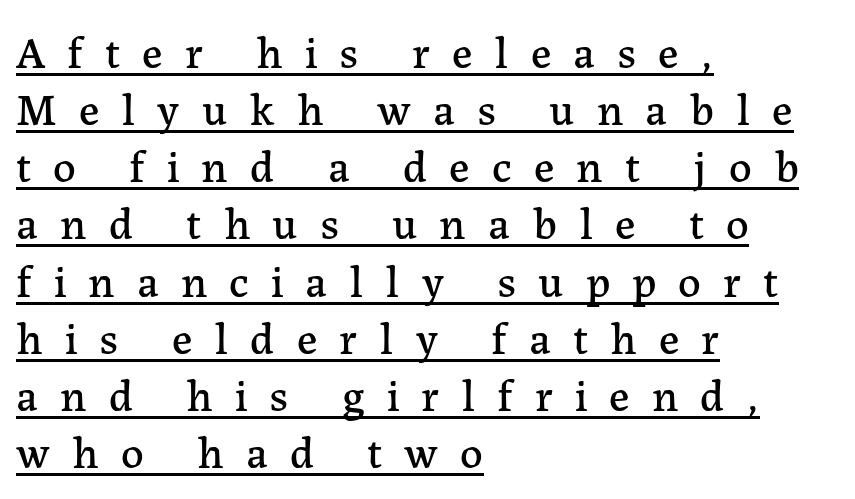
{"serif": "yes", "italic": "no", "width": "normal", "stroke_contrast": "low", "x_height": "medium", "monospaced": "no", "underline": "yes", "align": "left", "line_spacing": "normal", "line_spacing_ratio": 1.27, "letter_spacing": "wide", "letter_spacing_em": 0.49, "glyph_px": 45}
